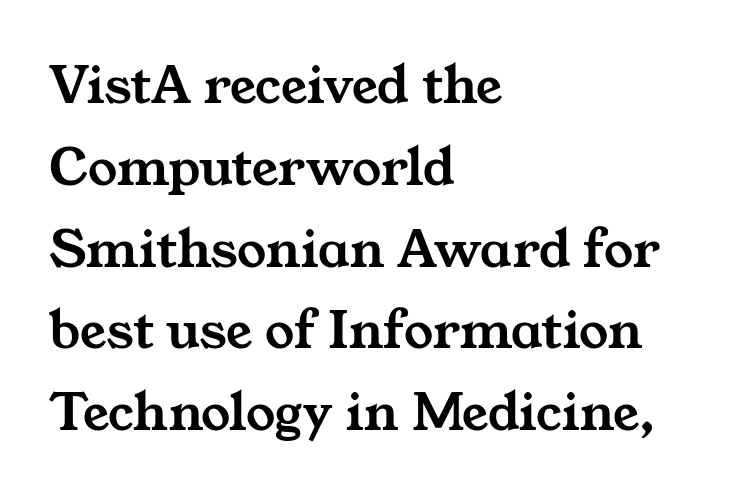
Q: Is the typeface a serif or a sans-serif typeface? A: Serif.
Q: Is the text underlined? A: No.
Q: How is the paragraph aligned? A: Left-aligned.
Q: Is the spacing between letters normal or unusually wide? A: Normal.
Q: Is the spacing between lines tight, normal or loose? A: Normal.
Q: Width (condensed, normal, or wide)? A: Wide.
Q: Stroke contrast? A: Medium.
Q: x-height? A: Medium.
Q: Monospaced? A: No.
